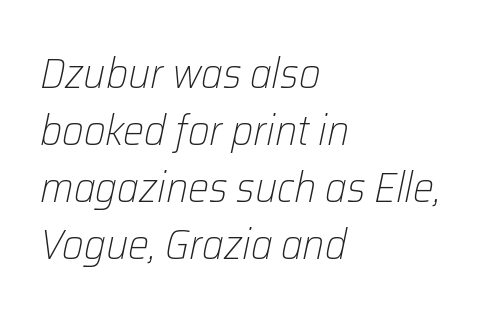
What's the leading like? Ordinary, nothing unusual. Would a proofreader flag this as italicized? Yes. The rendering anchors every line to the left-hand side. The font sits on the lighter half of the weight spectrum, regular included. This rendering leaves character spacing at its baseline value. Is this a fixed-width face? No — the glyphs have proportional, varying widths.
